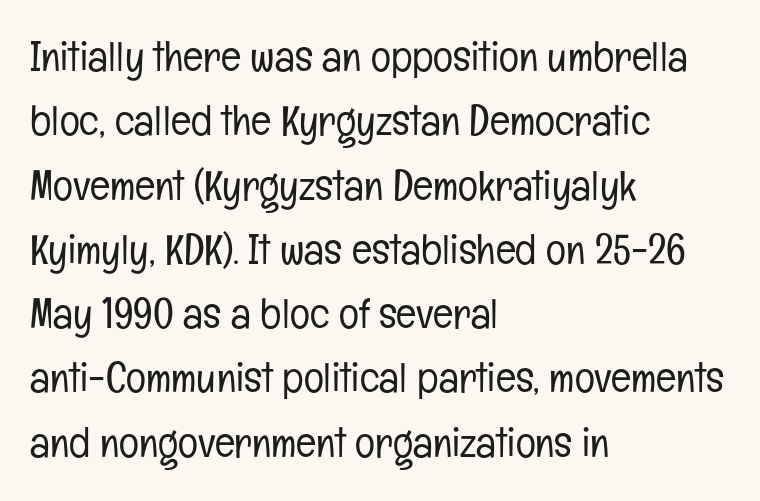
The lines sit at an ordinary, default distance from one another. Stems and bowls with no extra thickness — not bold. This rendering leaves character spacing at its baseline value. Unlike a traditional serif, this face leaves its strokes unadorned.
